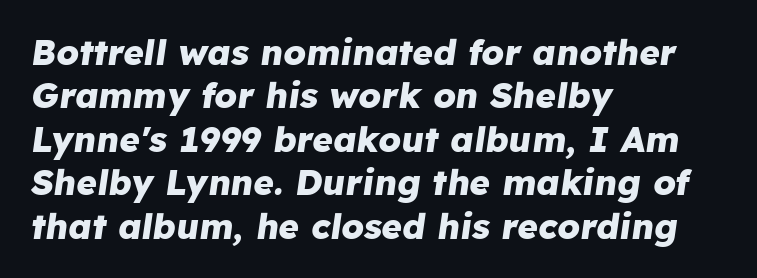
The face used here is proportionally spaced, like ordinary book or web type. This rendering uses left alignment, leaving the right contour irregular. Look at the stroke-to-counter ratio: heavy, a bold. These lines were composed using italics. Observe the ordinary spacing: letters are neighbours, not strangers.
